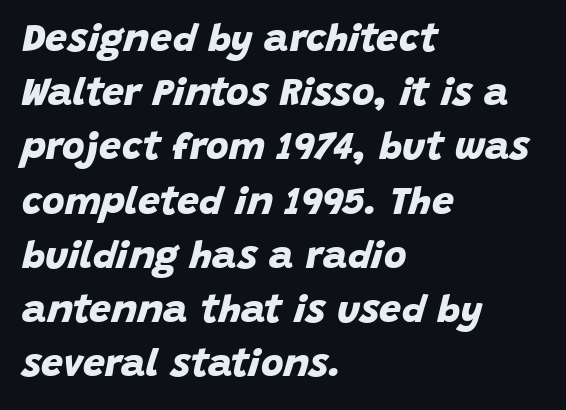
{"serif": "no", "bold": "yes", "weight": "bold", "width": "normal", "stroke_contrast": "low", "x_height": "large", "monospaced": "no", "underline": "no", "align": "left", "line_spacing": "normal", "line_spacing_ratio": 1.39, "letter_spacing": "normal", "letter_spacing_em": 0.0, "glyph_px": 39}
